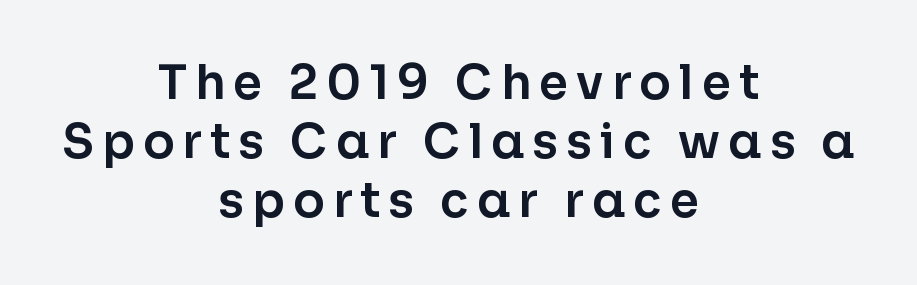
It's the straight-up-and-down kind of type. A typesetter would label this face a sans. Here the designer chose a conventional face with non-uniform glyph widths. Leading matches the norm, producing a regular column. This sample is center-justified, so both line endings float freely.
